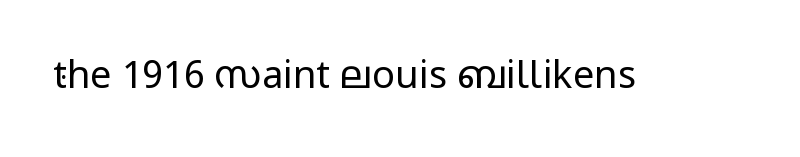
The image shows 38 px regular-weight, condensed sans-serif type, upright; set normal letter spacing, not underlined; low stroke contrast.
